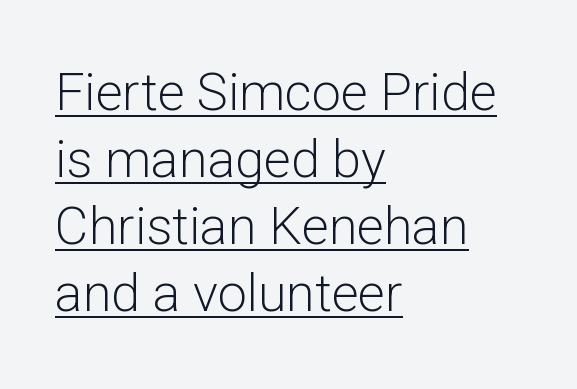
The image shows 52 px light sans-serif type, upright; set left-aligned, normal line spacing (1.29x), normal letter spacing, underlined; low stroke contrast and a medium x-height.
